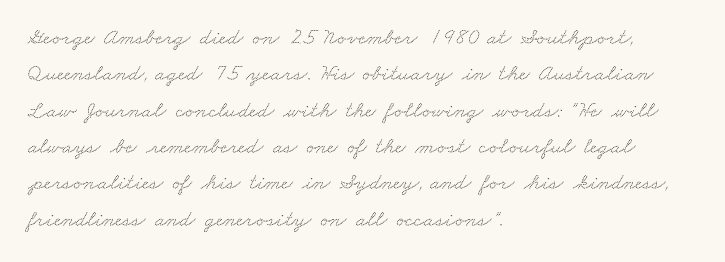
{"underline": "no", "align": "left", "line_spacing": "normal", "line_spacing_ratio": 1.58, "letter_spacing": "normal", "letter_spacing_em": 0.0, "glyph_px": 23}
